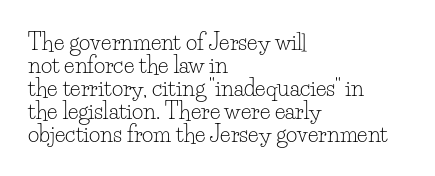
The gaps between neighbouring characters are ordinary and unremarkable. Vertical strokes here are truly vertical. Just letters on the line, the space beneath them empty. Horizontally, the lines are justified to the leading edge only.
